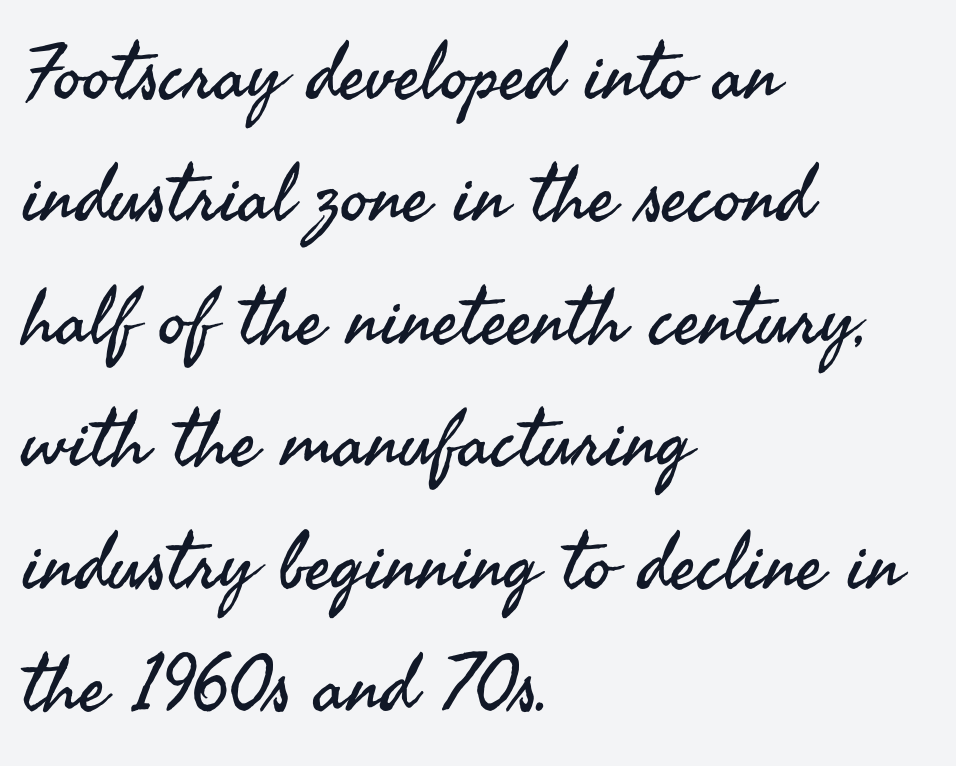
The image shows 78 px regular-weight sans-serif type; set left-aligned, normal line spacing (1.57x), normal letter spacing, not underlined; medium stroke contrast and a small x-height.
